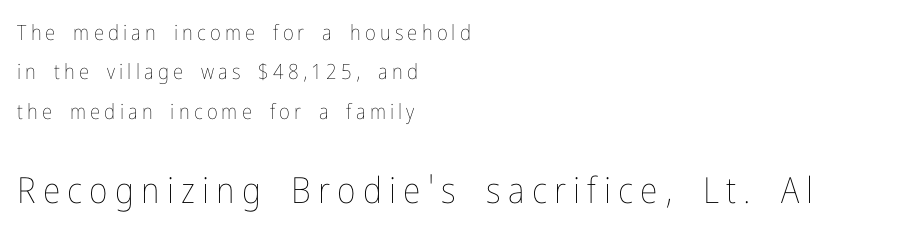
{"italic": "no", "bold": "no", "weight": "thin", "width": "condensed", "stroke_contrast": "low", "x_height": "medium", "monospaced": "no", "underline": "no", "align": "left", "line_spacing_ratio": 1.87, "letter_spacing": "wide", "letter_spacing_em": 0.2, "larger_block": "second", "size_ratio": 1.71, "glyph_px": 36}
